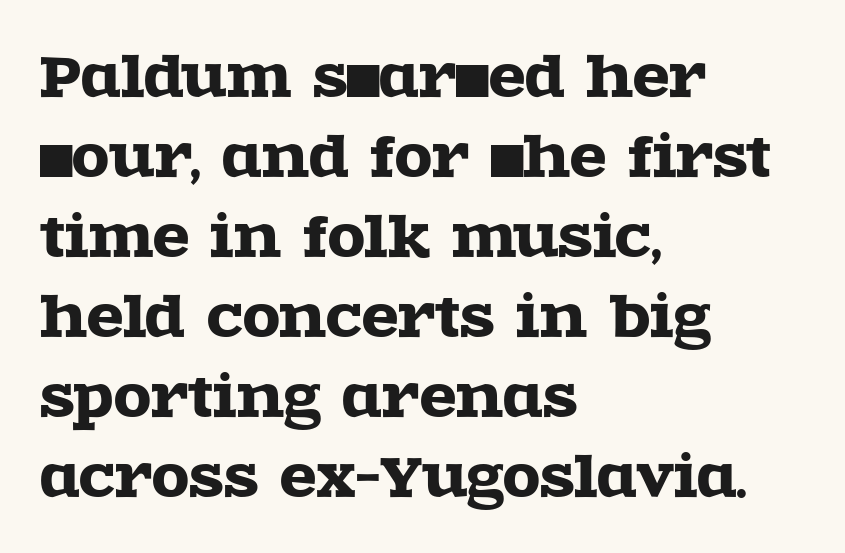
The image shows 54 px wide serif type, upright; set left-aligned, normal line spacing (1.48x), normal letter spacing, not underlined; a large x-height.
